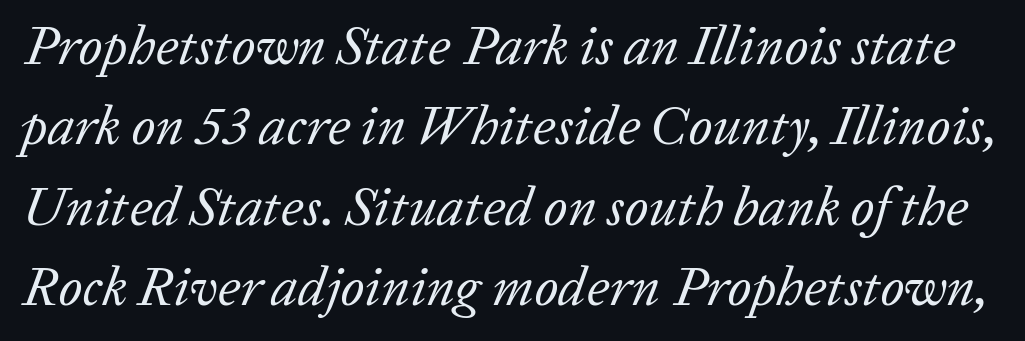
Q: Is the text bold? A: No.
Q: Is the text italic (slanted)? A: Yes, it leans right by about 20 degrees.
Q: Is the typeface a serif or a sans-serif typeface? A: Serif.
Q: Is the text underlined? A: No.
Q: Is the spacing between letters normal or unusually wide? A: Normal.
Q: Is the spacing between lines tight, normal or loose? A: Normal.
Q: Width (condensed, normal, or wide)? A: Normal.
Q: Stroke contrast? A: Low.
Q: x-height? A: Medium.
Q: Monospaced? A: No.
